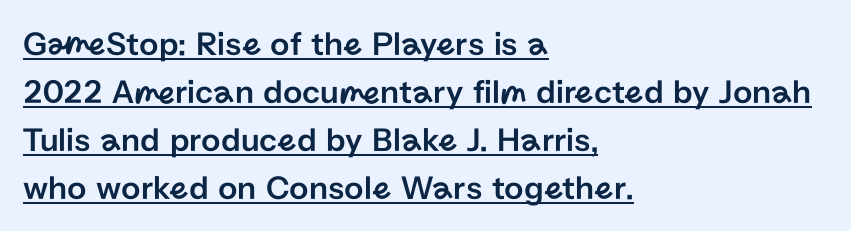
The image shows 34 px sans-serif type, upright; set left-aligned, normal line spacing (1.41x), normal letter spacing, underlined; low stroke contrast and a medium x-height.
